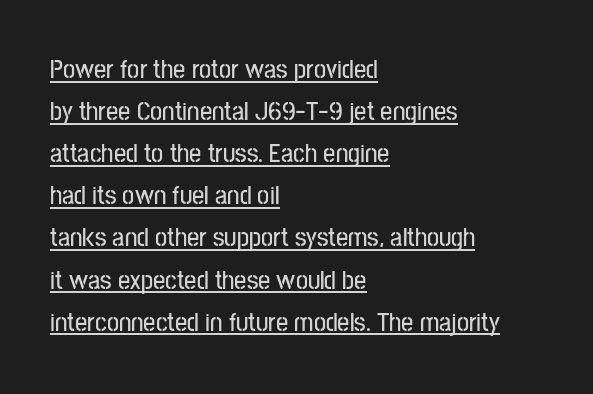
The glyphs are accompanied by a horizontal stroke just below them. Is the letter spacing exaggerated? No — it looks like the ordinary default. Line beginnings align vertically; line endings do not. Rows of type keep a routine distance in the vertical direction. Ascenders rise straight up at ninety degrees.
